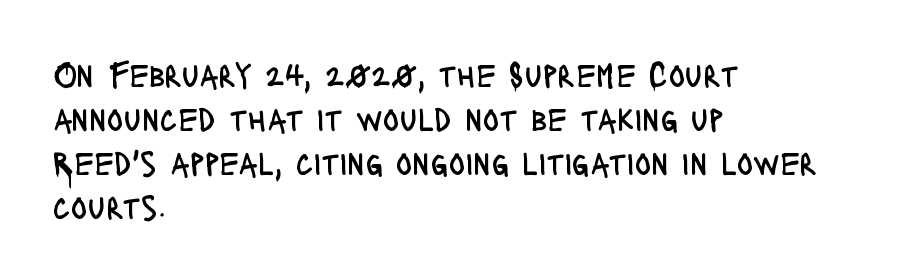
{"serif": "no", "italic": "no", "bold": "no", "weight": "regular", "width": "condensed", "stroke_contrast": "low", "x_height": "large", "monospaced": "no", "underline": "no", "align": "left", "line_spacing": "normal", "line_spacing_ratio": 1.29, "letter_spacing": "normal", "letter_spacing_em": 0.0, "glyph_px": 34}
